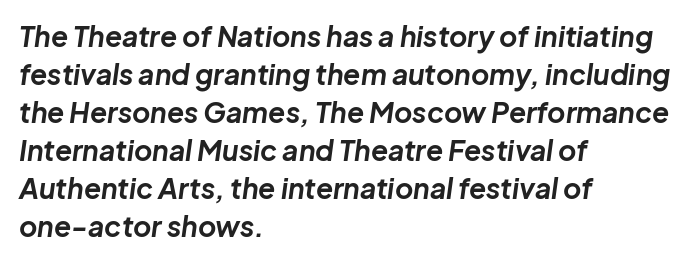
Each line starts at the same left margin while the right side varies. The letters are slanted; this is an italic face. Do the characters align in a grid? No, the font is proportional. Pretty heavy lettering here — definitely bold. Any mark beneath the type? The region is blank.
